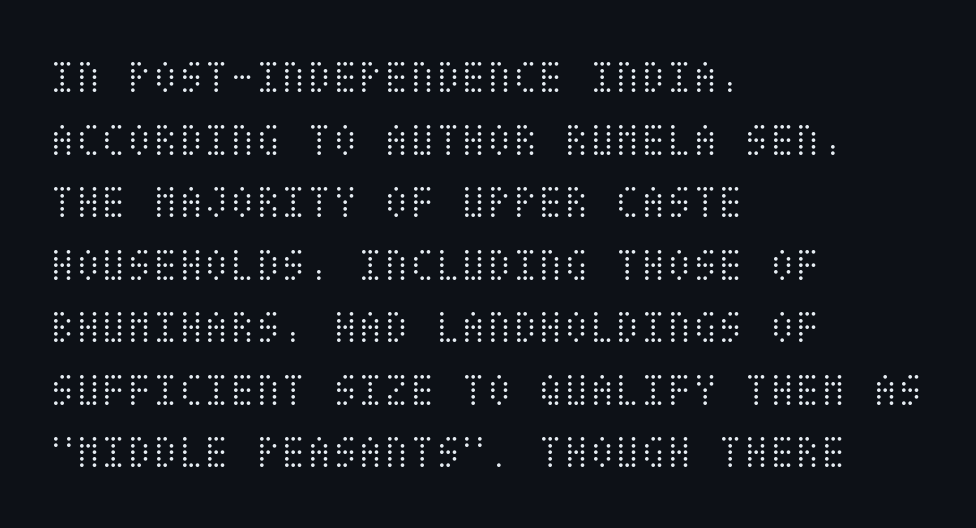
Each new line begins a customary step beneath the previous one. The space directly below the letters is spotless. A roman cut, with each character standing at attention. Typeset ragged right — the left edge is the straight one. Each stroke keeps to a modest, everyday thickness or less. Words appear dense and cohesive because spacing is normal.
